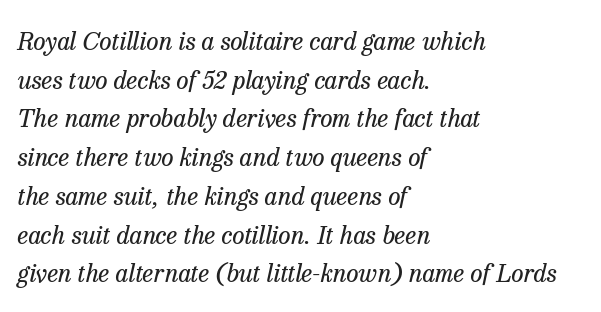
Q: Is the text bold? A: No.
Q: Is the text italic (slanted)? A: Yes, it leans right by about 13 degrees.
Q: Is the text underlined? A: No.
Q: How is the paragraph aligned? A: Left-aligned.
Q: Is the spacing between letters normal or unusually wide? A: Normal.
Q: Is the spacing between lines tight, normal or loose? A: Normal.
